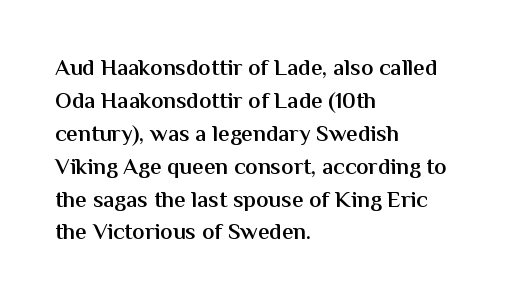
The space beneath each line is pristine and unruled. This rendering leaves character spacing at its baseline value. Designer's note — italics off, roman on. Leftover space on each line is placed entirely after the last word.
